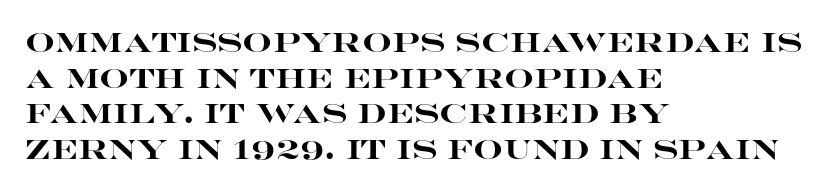
Q: Is the text bold? A: Yes.
Q: Is the text italic (slanted)? A: No, it is upright.
Q: Is the text underlined? A: No.
Q: How is the paragraph aligned? A: Left-aligned.
Q: Is the spacing between letters normal or unusually wide? A: Normal.
Q: Is the spacing between lines tight, normal or loose? A: Normal.
